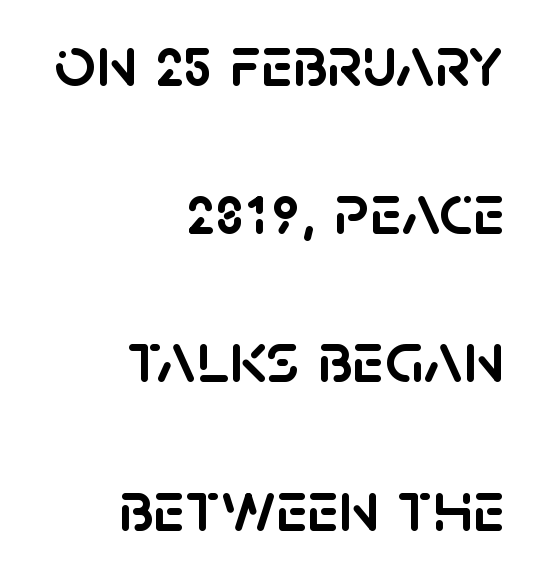
In terms of posture, this sample is upright. Leading is clearly above the norm, producing a sparse column. Between one letter and the next there's only the usual sliver of space. The setting favours the right margin, as signatures and pull-quotes sometimes do.
